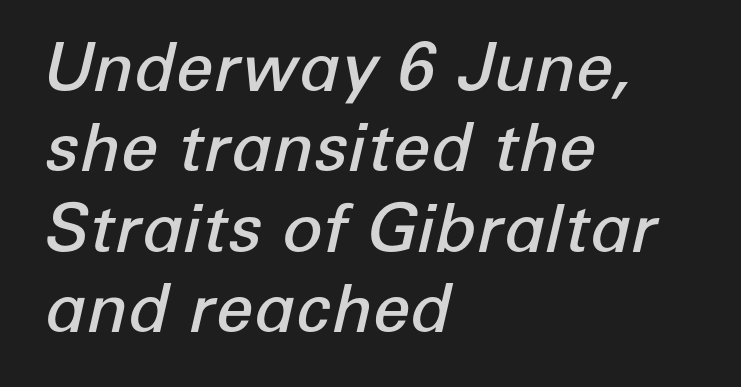
The image shows 67 px semibold type, italic (leaning right); set left-aligned, line spacing 1.2x, normal letter spacing, not underlined; low stroke contrast and a medium x-height.
